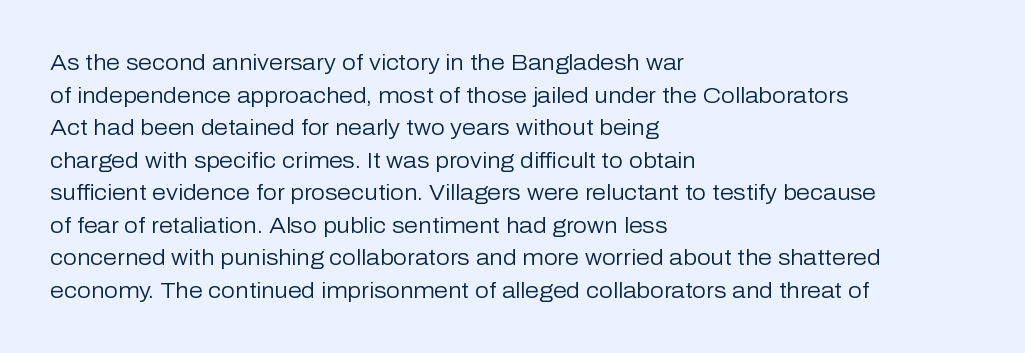
Q: Is the text bold? A: No.
Q: Is the text italic (slanted)? A: No, it is upright.
Q: Is the text underlined? A: No.
Q: How is the paragraph aligned? A: Left-aligned.
Q: Is the spacing between letters normal or unusually wide? A: Normal.
Q: Is the spacing between lines tight, normal or loose? A: Normal.
